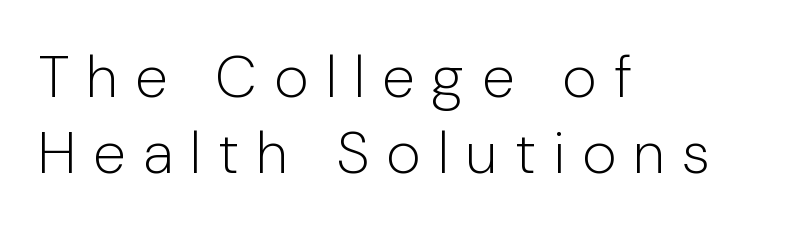
{"serif": "no", "italic": "no", "bold": "no", "weight": "light", "width": "normal", "stroke_contrast": "low", "x_height": "medium", "monospaced": "no", "underline": "no", "align": "left", "line_spacing": "normal", "line_spacing_ratio": 1.29, "letter_spacing": "wide", "letter_spacing_em": 0.29, "glyph_px": 59}
